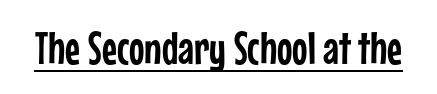
Q: Is the text italic (slanted)? A: No, it is upright.
Q: Is the typeface a serif or a sans-serif typeface? A: Sans-serif.
Q: Is the text underlined? A: Yes.
Q: Is the spacing between letters normal or unusually wide? A: Normal.
Q: Width (condensed, normal, or wide)? A: Condensed.
Q: Stroke contrast? A: Low.
Q: x-height? A: Medium.
Q: Monospaced? A: No.
